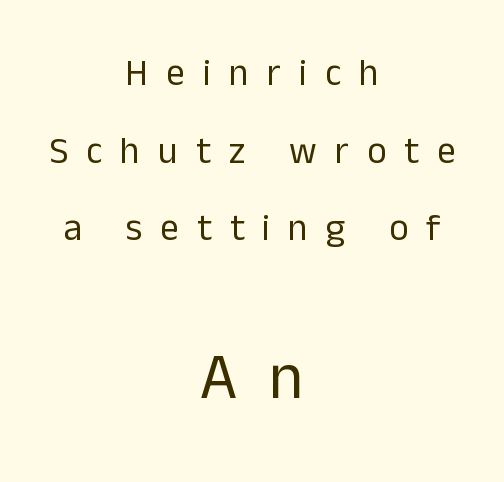
The tracking reads as deliberately expanded to a designer's eye. The baseline area is clear. Character size in the trailing block exceeds that of the leading block. Think standard paragraph weight, or any step lighter than that.
